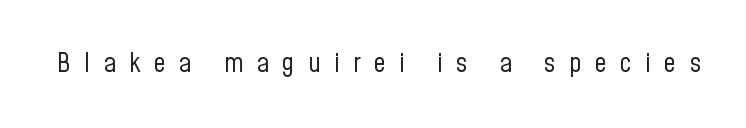
{"italic": "no", "bold": "no", "underline": "no", "letter_spacing": "wide", "letter_spacing_em": 0.49, "glyph_px": 27}
